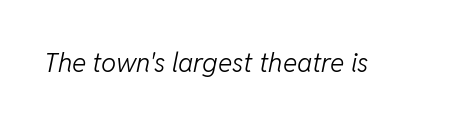
Bare-footed words on every line. Compared with a typical body face, this is equally light or lighter still. Spacing between characters is what you'd get straight out of the box. These lines were composed using italics.
